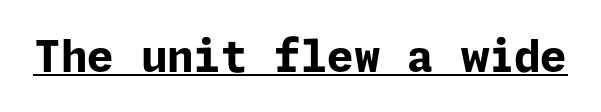
A typesetter would label this face a sans. Quick note: not italic, upright. The string is rendered with underlining switched on. This is heavy type, rendered in bold.
